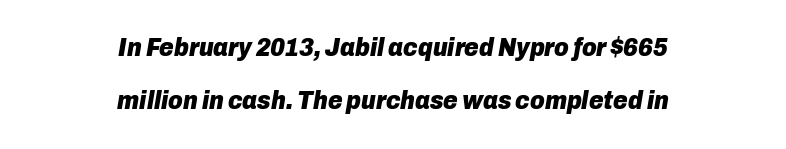
{"italic": "yes", "lean": "right", "slant_degrees": 10, "bold": "yes", "underline": "no", "align": "center", "line_spacing": "loose", "line_spacing_ratio": 2.12, "letter_spacing": "normal", "letter_spacing_em": 0.0, "glyph_px": 25}
